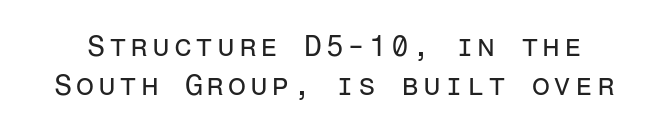
Horizontal bands of white between lines are of average thickness. Posture: vertical. The baseline area is clear. Is this a fixed-width face? Yes — each glyph sits in an identical cell. Ink coverage per letter is moderate at most. A sans-serif font was chosen for this passage.
